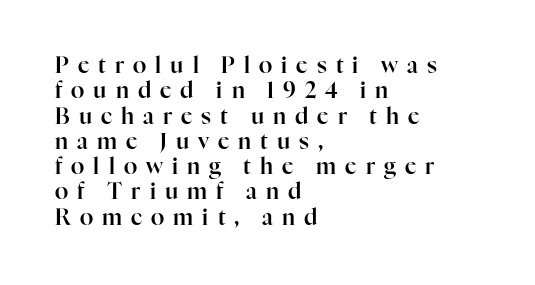
Letters rest on an invisible, unmarked baseline. The face used here is rendered with a markedly widened letterfit. If you drew a ruler down the left edge, every line would touch it. Italic? Not at all — the glyphs are vertical.
